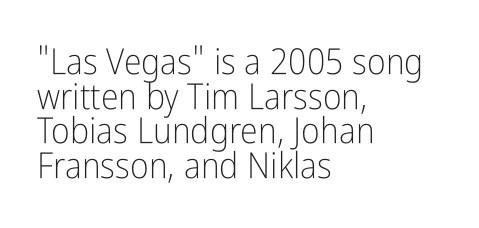
Each letter keeps its own natural width here, so spacing adapts to shape. A classic flush-left, rag-right setting is used for this passage. The glyphs are unaccompanied by any horizontal stroke below them. Spacing between characters is what you'd get straight out of the box. A typesetter would mark this as roman, not italic. Honestly, the rows look squashed on top of each other.
